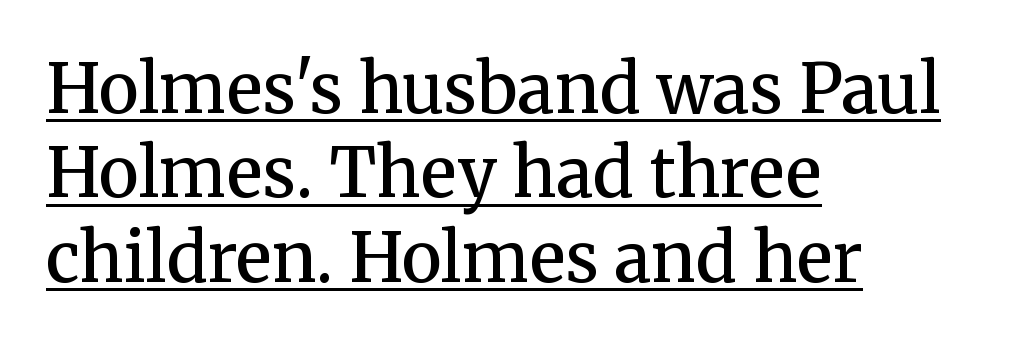
The image shows 68 px semibold serif type, upright; set left-aligned, line spacing 1.24x, normal letter spacing, underlined; medium stroke contrast and a medium x-height.
